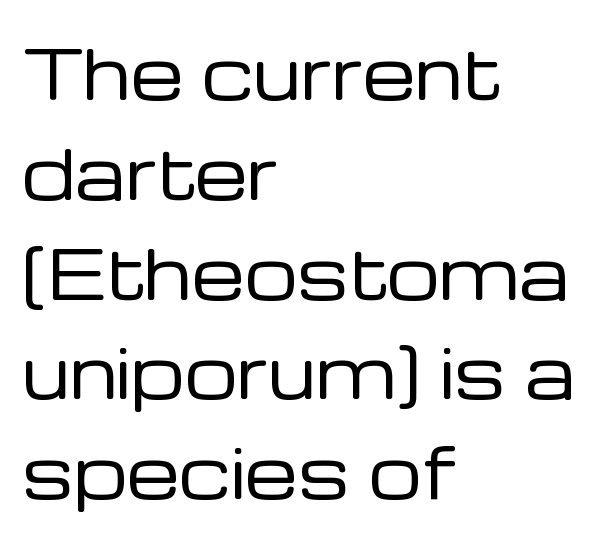
{"serif": "no", "italic": "no", "bold": "no", "weight": "regular", "width": "normal", "stroke_contrast": "low", "x_height": "medium", "monospaced": "no", "underline": "no", "align": "left", "line_spacing": "normal", "line_spacing_ratio": 1.49, "letter_spacing": "normal", "letter_spacing_em": 0.0, "glyph_px": 67}
